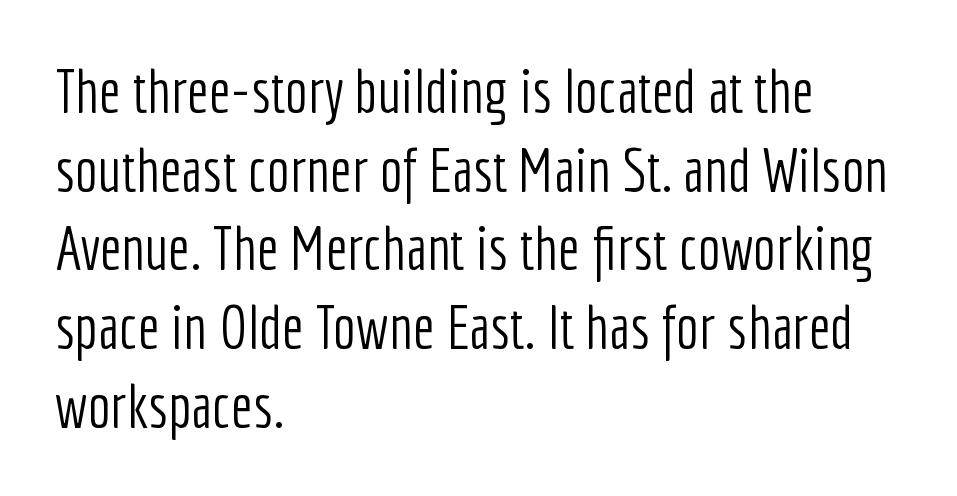
Each letter's strokes conclude bluntly, with no projecting serifs. A light-to-regular cut is what we see here. Default kerning and tracking; the words read as compact shapes. Normally led — the rows are evenly, conventionally spaced. The font's upright variant was chosen for this text.
